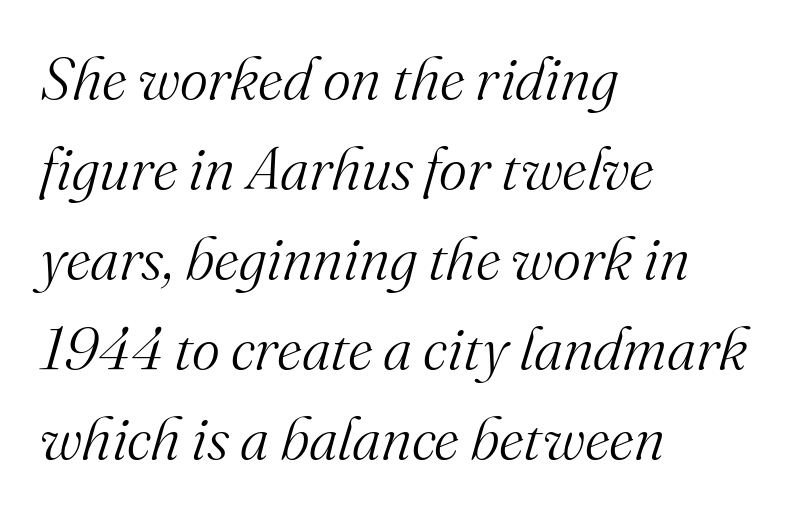
{"serif": "yes", "italic": "yes", "lean": "right", "slant_degrees": 16, "bold": "no", "weight": "light", "width": "normal", "stroke_contrast": "medium", "x_height": "small", "monospaced": "no", "underline": "no", "align": "left", "line_spacing": "normal", "line_spacing_ratio": 1.5, "letter_spacing": "normal", "letter_spacing_em": 0.0, "glyph_px": 60}
